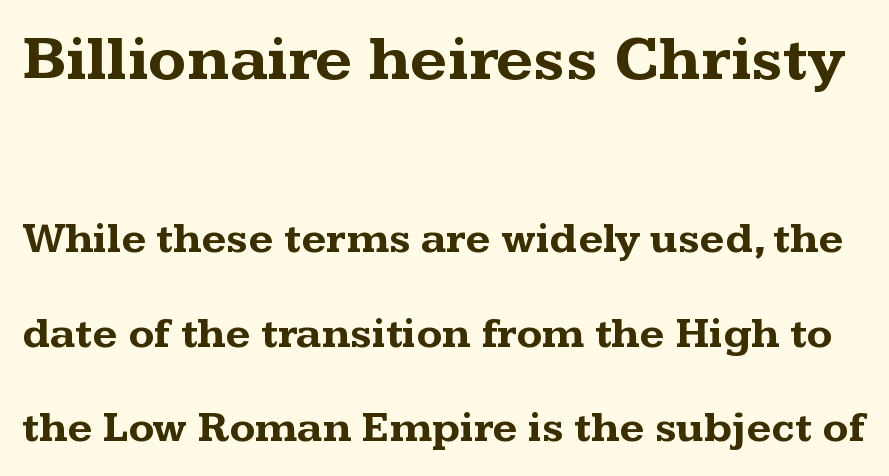
Q: Is the text bold? A: Yes.
Q: Is the text italic (slanted)? A: No, it is upright.
Q: Is the typeface a serif or a sans-serif typeface? A: Serif.
Q: Is the text underlined? A: No.
Q: Is the spacing between letters normal or unusually wide? A: Normal.
Q: Is the spacing between lines tight, normal or loose? A: Loose.
Q: Which block of text is set in a larger size, the first (top) or the second (bottom)? A: The first (top) one.
Q: Width (condensed, normal, or wide)? A: Wide.
Q: Stroke contrast? A: Medium.
Q: x-height? A: Medium.
Q: Monospaced? A: No.
